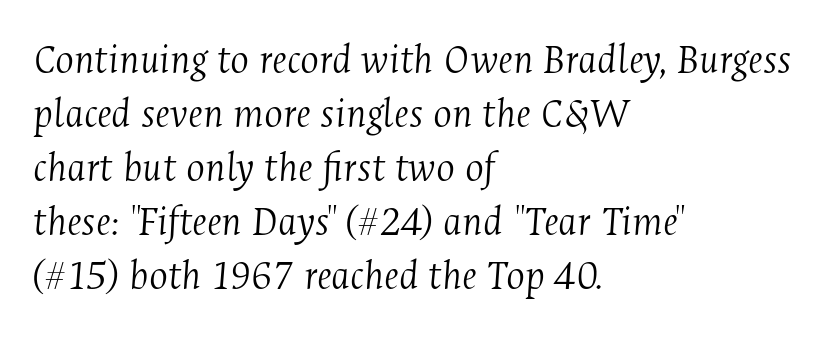
Font category for this specimen: serif. Only glyphs here, with clear space below each row. A typesetter would call this zero additional tracking. A typesetter would call this proportional, since set widths differ per character.
